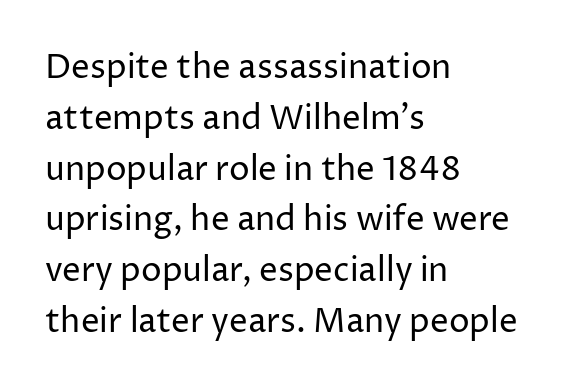
The image shows 33 px regular-weight sans-serif type, upright; set left-aligned, normal line spacing (1.54x), normal letter spacing, not underlined; low stroke contrast and a medium x-height.
